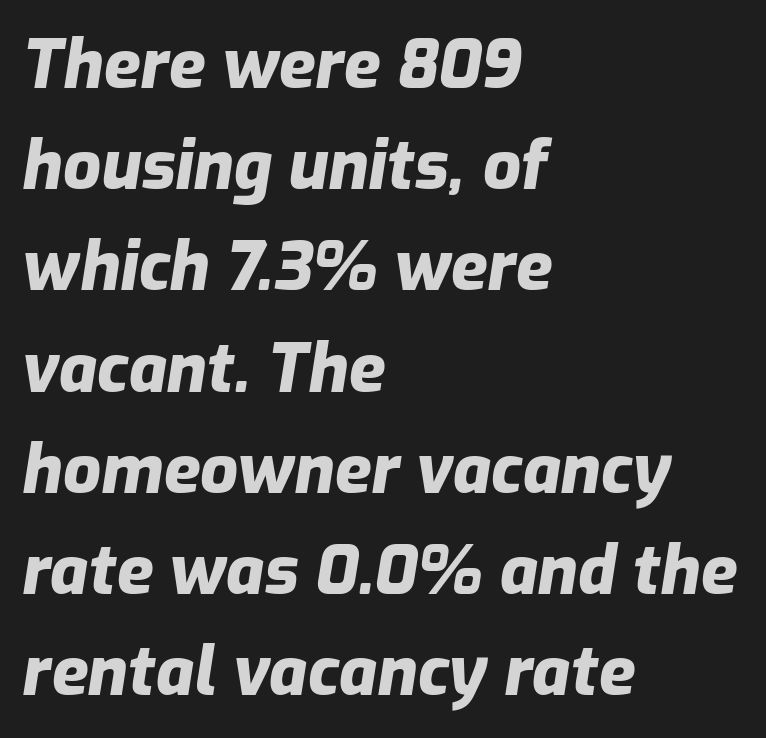
Do the characters align in a grid? No, the font is proportional. How heavy is the stroke? Heavy — this is a bold. What stands out about the letter spacing? Nothing — it is the standard amount. The foot of each line stays bare and open.
